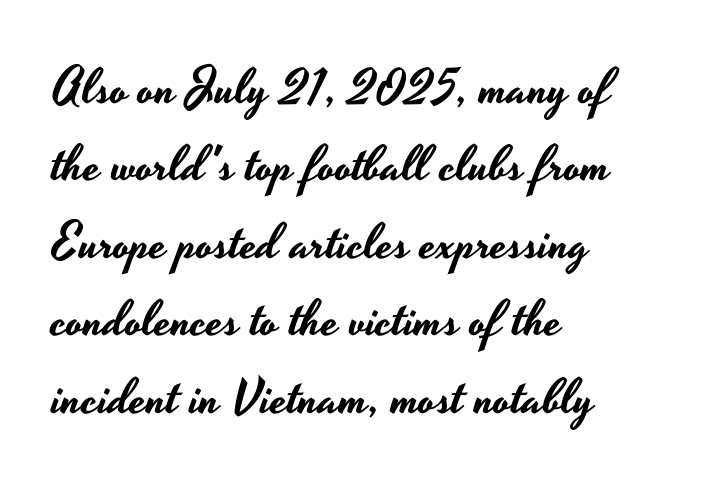
There is no visible air inserted between adjacent glyphs. Every row of glyphs begins at an identical x-position on the left. Check under the words: just untouched page. A normal amount of white space separates one row of letters from the next. The face used here is proportionally spaced, like ordinary book or web type. This is sans-serif lettering, the kind often seen on screens and signage.
